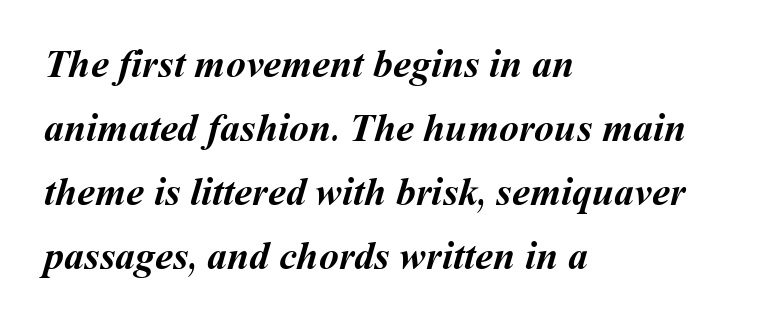
Q: Is the text bold? A: Yes.
Q: Is the text underlined? A: No.
Q: How is the paragraph aligned? A: Left-aligned.
Q: Is the spacing between letters normal or unusually wide? A: Normal.
Q: Is the spacing between lines tight, normal or loose? A: Normal.
Q: Width (condensed, normal, or wide)? A: Normal.
Q: Stroke contrast? A: Medium.
Q: x-height? A: Medium.
Q: Monospaced? A: No.
